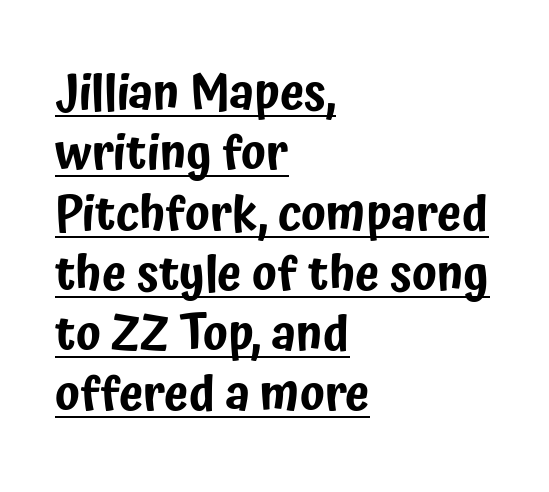
The image shows 49 px condensed sans-serif type, upright; set left-aligned, line spacing 1.23x, normal letter spacing, underlined; low stroke contrast and a medium x-height.
